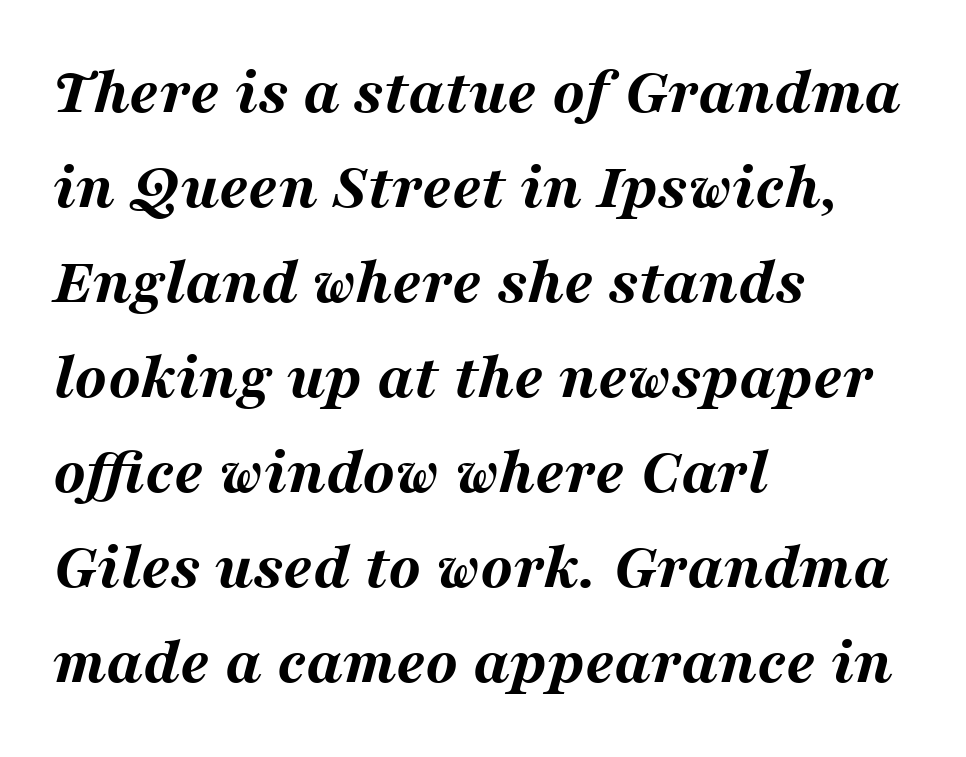
Does the copy run flush right? No — it runs flush left. Caption: bold face, heavy strokes. Italic? Definitely — the glyphs are oblique. Nobody touched the tracking dial on this one. Words float on clear page, feet unadorned. Regarding leading, the lines here are spaced in the standard way.
